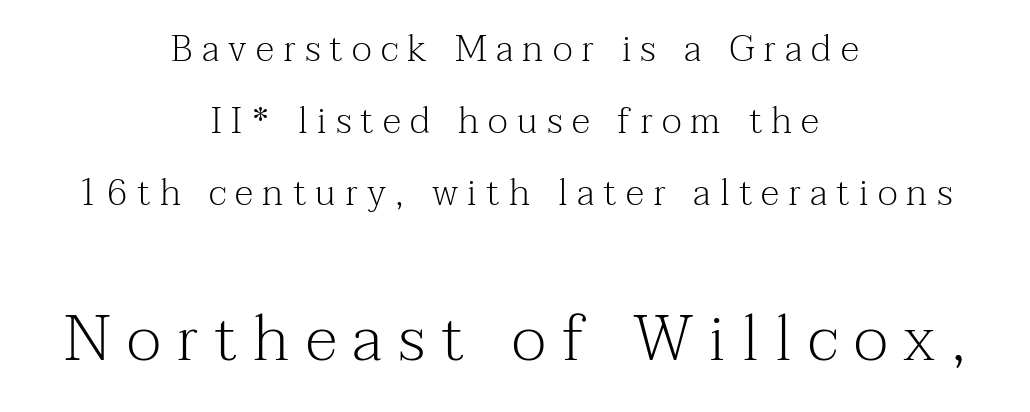
Has an underline been added? It has not. Rows of type keep a wide berth in the vertical direction. The letters look calm and open, with moderate or lighter stems. Each line is balanced around a shared central axis. Nope, not italic — everything's standing straight.
